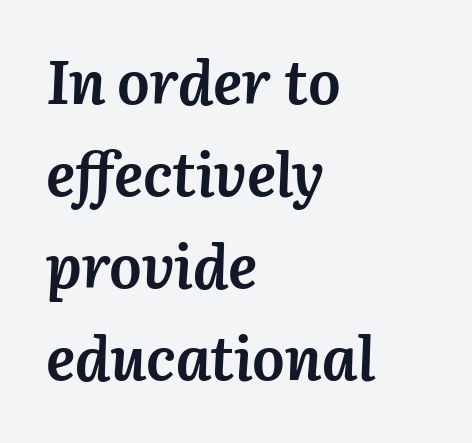
{"italic": "yes", "lean": "right", "slant_degrees": 3, "bold": "yes", "weight": "semibold", "width": "normal", "stroke_contrast": "medium", "x_height": "medium", "monospaced": "no", "underline": "no", "align": "left", "line_spacing": "normal", "line_spacing_ratio": 1.51, "letter_spacing": "normal", "letter_spacing_em": 0.0, "glyph_px": 61}
